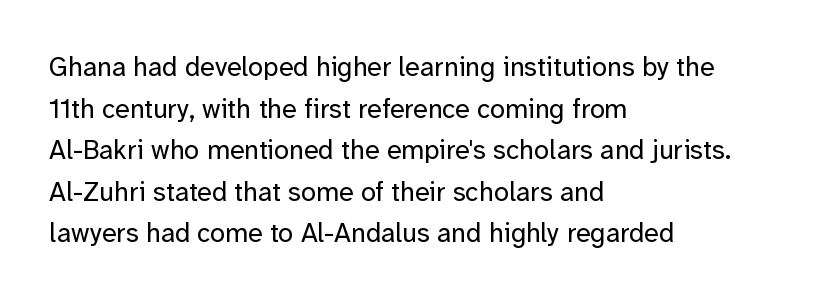
Q: Is the text bold? A: No.
Q: Is the text italic (slanted)? A: No, it is upright.
Q: Is the text underlined? A: No.
Q: How is the paragraph aligned? A: Left-aligned.
Q: Is the spacing between letters normal or unusually wide? A: Normal.
Q: Is the spacing between lines tight, normal or loose? A: Normal.
